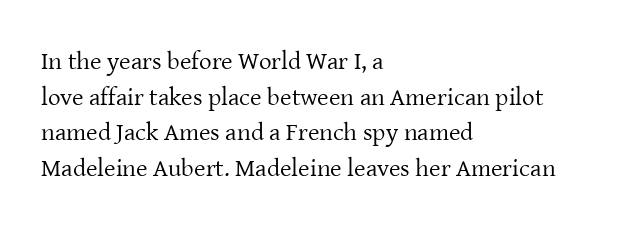
No word sits above an underline. These lines stack with their left ends in a neat column. The line-height multiplier appears to be the usual default. Ordinary non-slanted type is in use. Students, note that the glyphs here touch the page at normal intervals.
